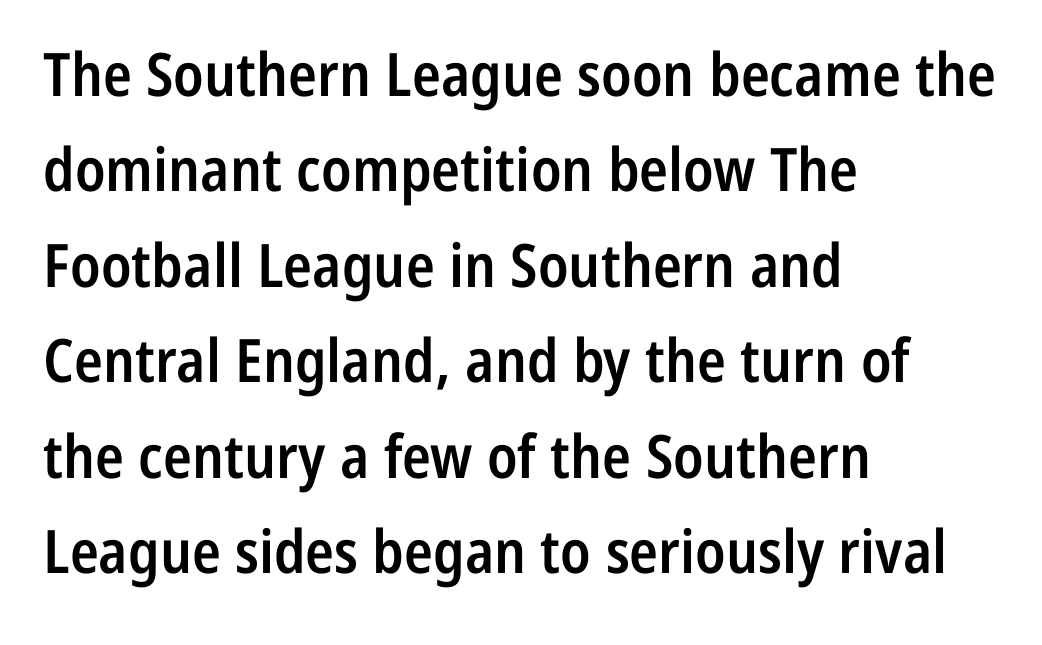
Layout note: lines flush left. The leading is moderate, giving the passage an even texture. Style check: upright. The face used here is a sans, in the tradition of grotesques and geometrics. Firm but not heavy-handed strokes: this text is semibold. Does extra space separate the letters? No, they use regular spacing.
